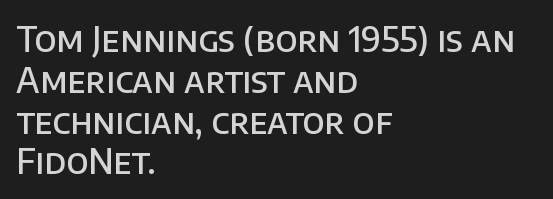
The image shows 34 px semibold sans-serif type, upright; set left-aligned, line spacing 1.2x, normal letter spacing, not underlined; low stroke contrast and a large x-height.
